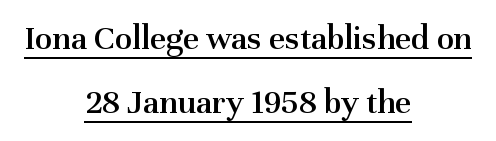
The image shows 35 px semibold serif type, upright; set centered, line spacing 1.82x, normal letter spacing, underlined; medium stroke contrast and a medium x-height.
